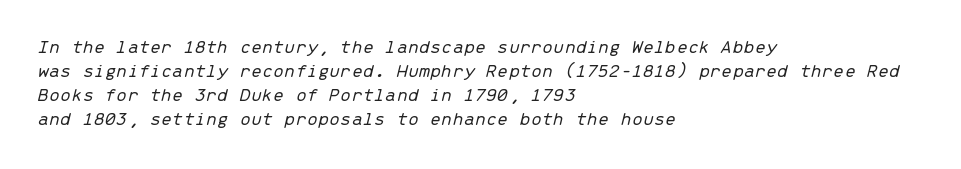
Q: Is the text bold? A: No.
Q: Is the text italic (slanted)? A: Yes, it leans right by about 13 degrees.
Q: Is the text underlined? A: No.
Q: How is the paragraph aligned? A: Left-aligned.
Q: Is the spacing between letters normal or unusually wide? A: Normal.
